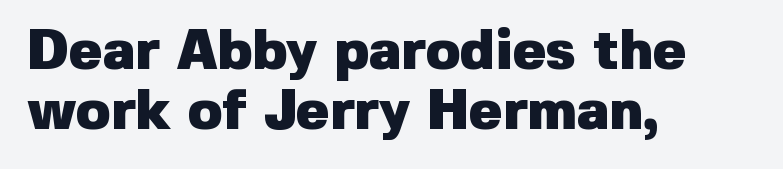
The image shows 56 px heavy sans-serif type, upright; set left-aligned, tight line spacing (1.08x), normal letter spacing, not underlined; low stroke contrast and a medium x-height.
